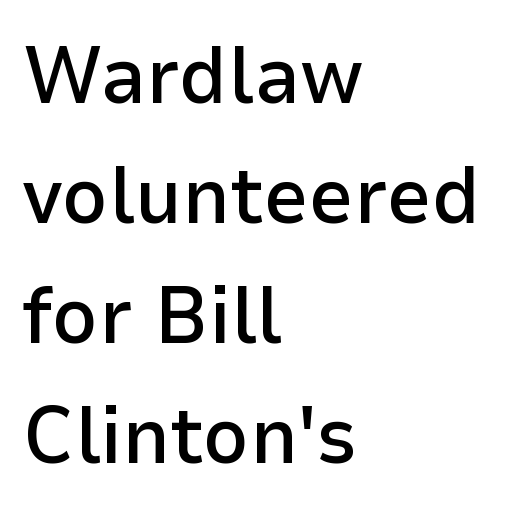
{"serif": "no", "italic": "no", "bold": "semi", "weight": "semibold", "width": "normal", "stroke_contrast": "low", "x_height": "medium", "monospaced": "no", "underline": "no", "align": "left", "line_spacing": "normal", "line_spacing_ratio": 1.5, "letter_spacing": "normal", "letter_spacing_em": 0.0, "glyph_px": 80}
